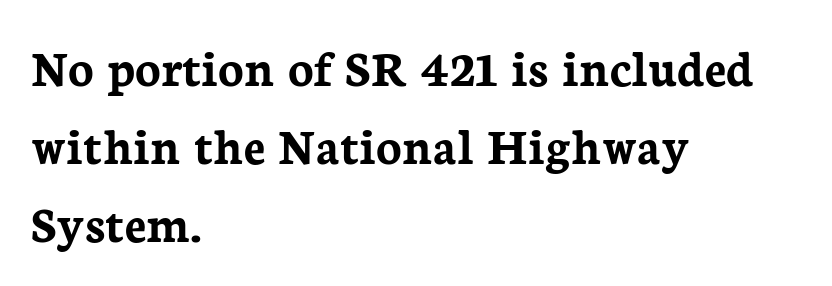
Q: Is the text bold? A: Yes.
Q: Is the text italic (slanted)? A: No, it is upright.
Q: Is the typeface a serif or a sans-serif typeface? A: Serif.
Q: Is the text underlined? A: No.
Q: How is the paragraph aligned? A: Left-aligned.
Q: Is the spacing between letters normal or unusually wide? A: Normal.
Q: Is the spacing between lines tight, normal or loose? A: Normal.
Q: Width (condensed, normal, or wide)? A: Normal.
Q: Stroke contrast? A: Low.
Q: x-height? A: Medium.
Q: Monospaced? A: No.
